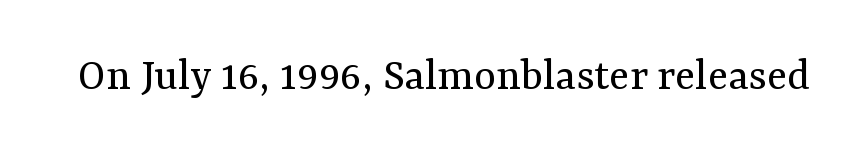
Spacing verdict: proportional, widths tailored to each character. The specimen omits any rule beneath the text block's lines. The font is comparable to plain body text, perhaps lighter. Tracking value appears to be zero — textbook default spacing. Each letter's strokes conclude with small projecting serifs. No italicization has been applied; the sample stays upright.
